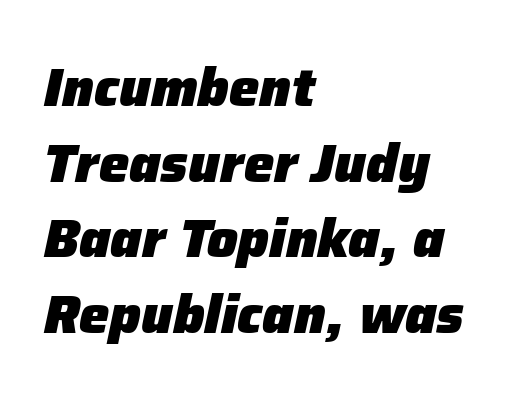
{"italic": "yes", "lean": "right", "slant_degrees": 12, "bold": "yes", "weight": "heavy", "width": "normal", "stroke_contrast": "low", "x_height": "medium", "monospaced": "no", "underline": "no", "align": "left", "line_spacing": "normal", "line_spacing_ratio": 1.4, "letter_spacing": "normal", "letter_spacing_em": 0.0, "glyph_px": 54}
